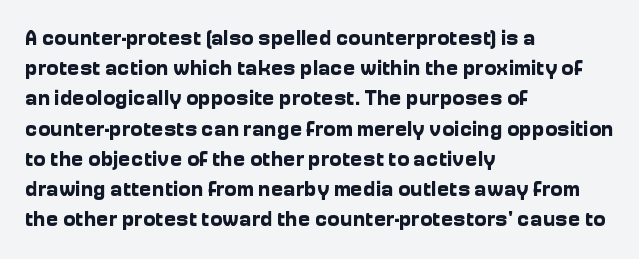
Emphasis by weight is at full strength: bold. Compared with typical body copy, the letter spacing here is the same. The passage shown is not underscored anywhere. Each new line begins a customary step beneath the previous one.
